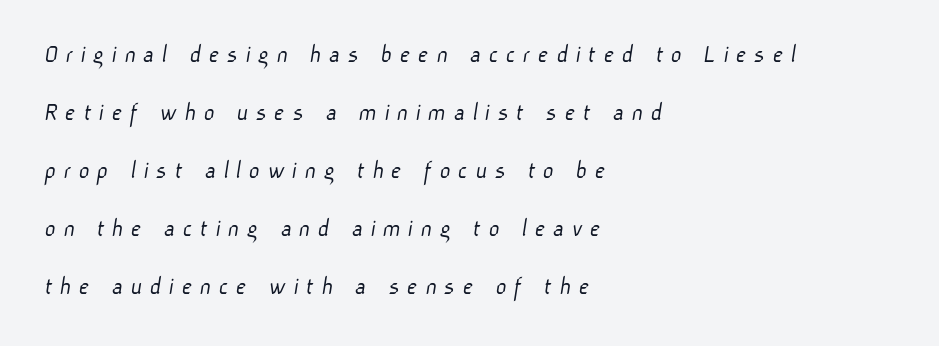
Think standard paragraph weight, or any step lighter than that. You could fit nearly another row in the gap between these rows. Only glyphs here, with clear space below each row. Glyph-to-glyph distance is far greater than everyday printed text. Left-aligned paragraph, ragged on the right.
